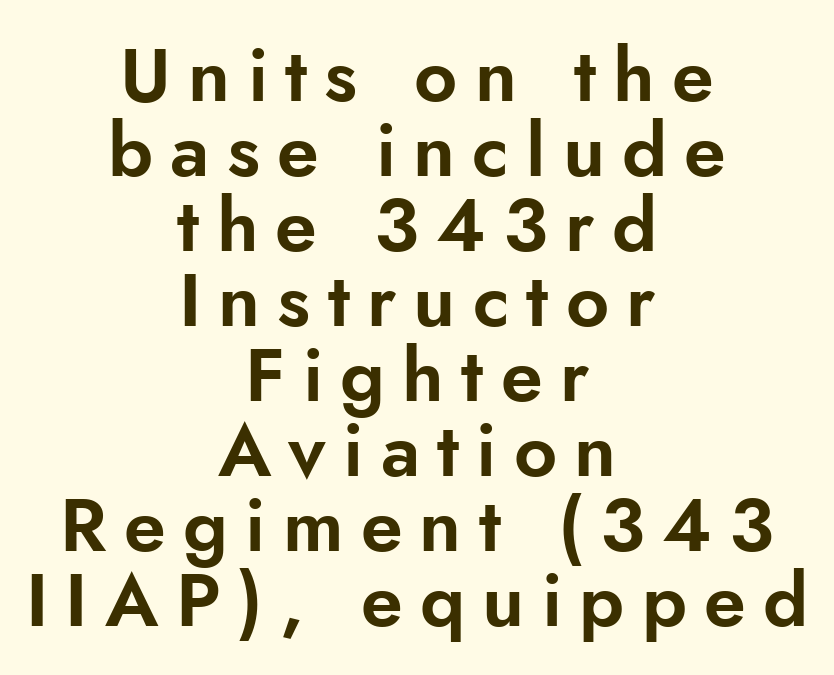
The image shows 75 px sans-serif type, upright; set centered, tight line spacing (1.0x), unusually wide letter spacing (+0.23 em), not underlined; low stroke contrast and a small x-height.
